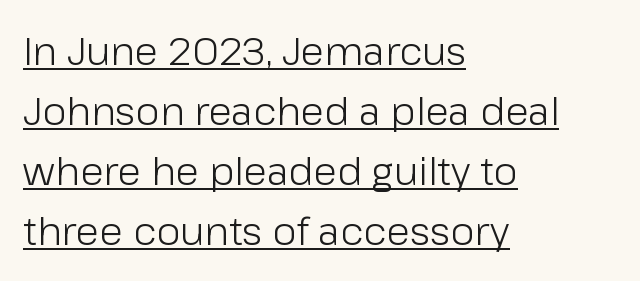
{"serif": "no", "italic": "no", "bold": "no", "weight": "light", "width": "normal", "stroke_contrast": "low", "x_height": "medium", "monospaced": "no", "underline": "yes", "align": "left", "line_spacing": "normal", "line_spacing_ratio": 1.54, "letter_spacing": "normal", "letter_spacing_em": 0.0, "glyph_px": 39}
